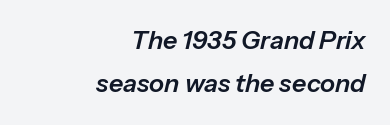
Q: Is the text italic (slanted)? A: Yes, it leans right by about 13 degrees.
Q: Is the text underlined? A: No.
Q: How is the paragraph aligned? A: Right-aligned.
Q: Is the spacing between letters normal or unusually wide? A: Normal.
